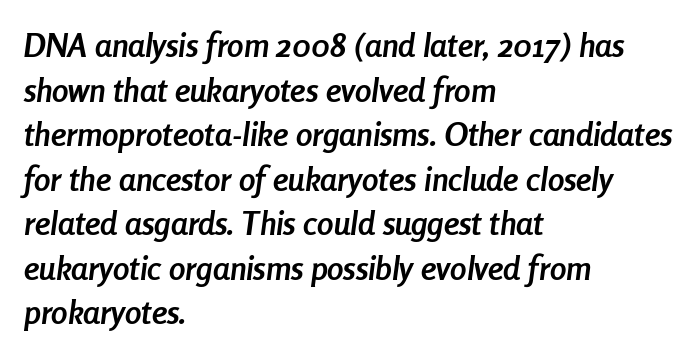
The area under the type is left untouched. On the weight axis this lands at bold, roughly 700. The face used here is proportionally spaced, like ordinary book or web type. Designer's note — italics engaged. These lines stack with their left ends in a neat column.
